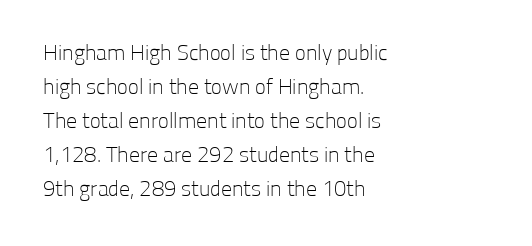
{"italic": "no", "bold": "no", "underline": "no", "align": "left", "line_spacing": "normal", "line_spacing_ratio": 1.55, "letter_spacing": "normal", "letter_spacing_em": 0.0, "glyph_px": 22}
